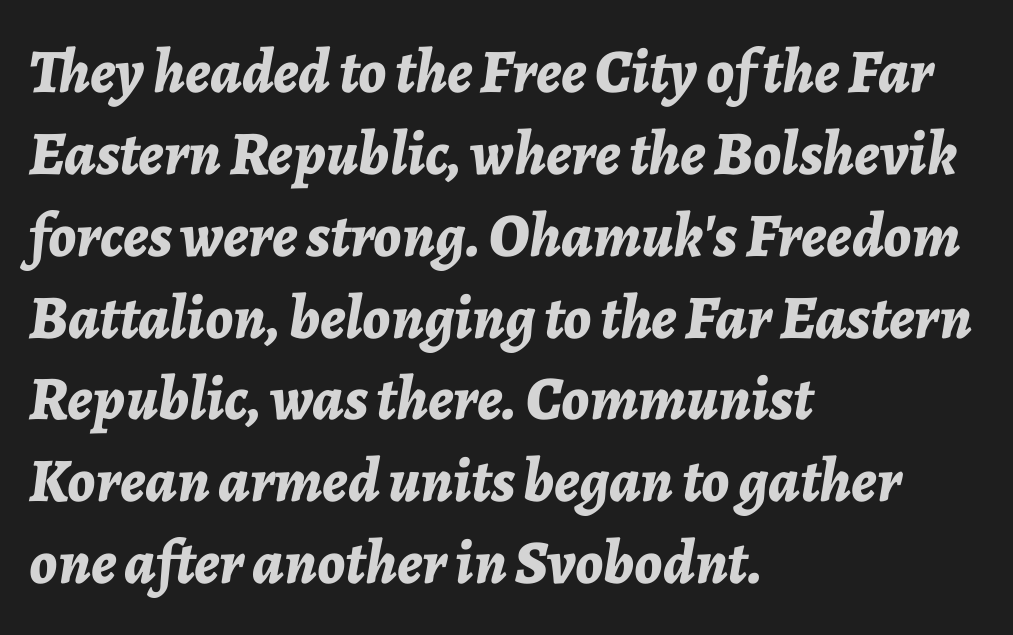
{"italic": "yes", "lean": "right", "slant_degrees": 7, "bold": "yes", "weight": "bold", "width": "normal", "stroke_contrast": "low", "x_height": "medium", "monospaced": "no", "underline": "no", "align": "left", "line_spacing": "normal", "line_spacing_ratio": 1.32, "letter_spacing": "normal", "letter_spacing_em": 0.0, "glyph_px": 62}
